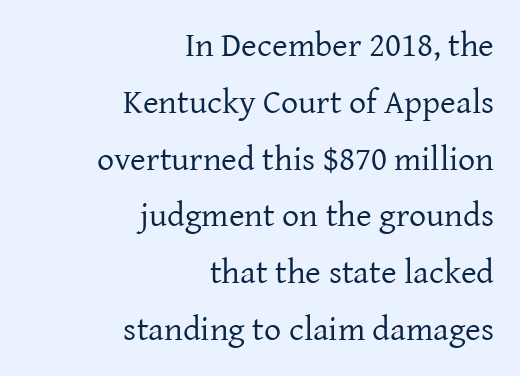
Q: Is the text bold? A: No.
Q: Is the text italic (slanted)? A: No, it is upright.
Q: Is the typeface a serif or a sans-serif typeface? A: Serif.
Q: Is the text underlined? A: No.
Q: How is the paragraph aligned? A: Right-aligned.
Q: Is the spacing between letters normal or unusually wide? A: Normal.
Q: Is the spacing between lines tight, normal or loose? A: Normal.
Q: Width (condensed, normal, or wide)? A: Normal.
Q: Stroke contrast? A: Low.
Q: x-height? A: Medium.
Q: Monospaced? A: No.
